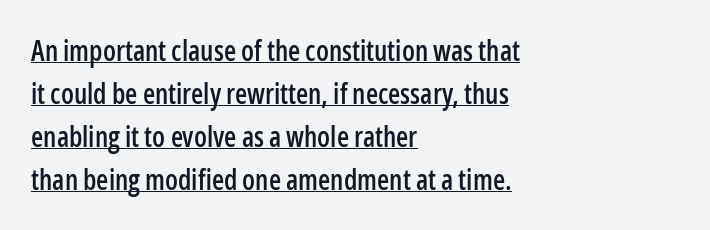
In CSS terms this would be text-align: left. Does the lettering tilt? It doesn't — this is upright. The rendering uses the underline text-decoration. A typesetter would call this leading conventional body-copy spacing. Look at the bottom of the vertical strokes: they stop flat, with no serifs.
